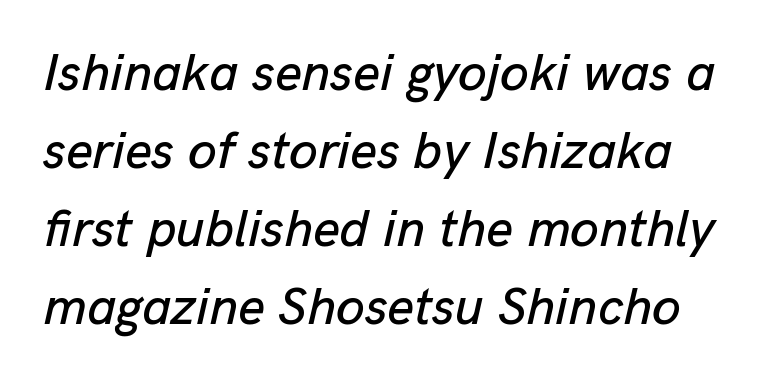
{"italic": "yes", "lean": "right", "slant_degrees": 13, "width": "normal", "stroke_contrast": "low", "x_height": "medium", "monospaced": "no", "underline": "no", "line_spacing": "normal", "line_spacing_ratio": 1.5, "letter_spacing": "normal", "letter_spacing_em": 0.0, "glyph_px": 52}
